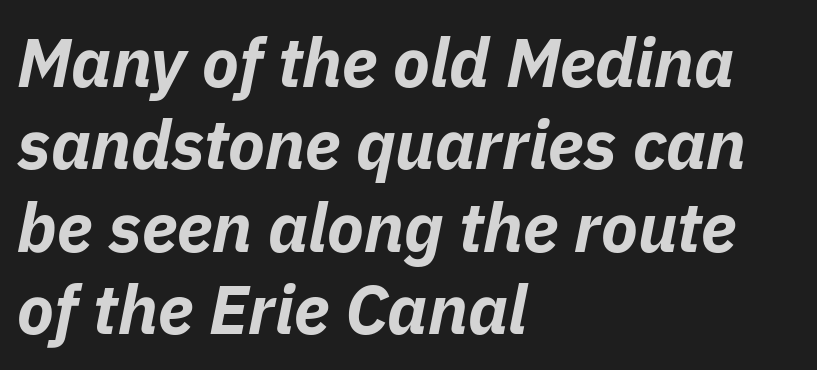
Quick note: underline off. These lines stack with their left ends in a neat column. A typesetter would call this zero additional tracking. Heft: maximum for text — a bold.
